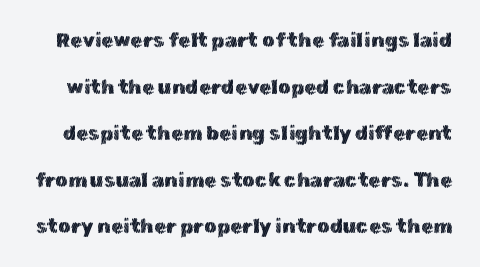
The image shows 20 px text type, upright; set loose line spacing (2.33x), normal letter spacing, not underlined.
